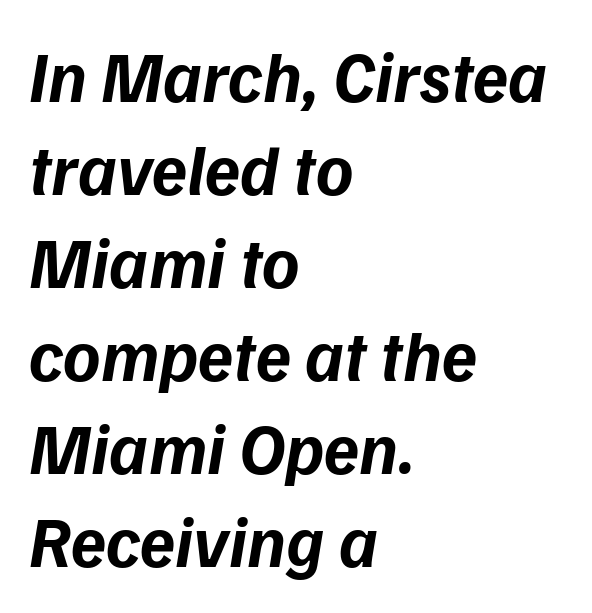
Compared with ordinary roman type, these characters are visibly tilted. Characters follow at the spacing the type designer built in. The space directly below the letters is spotless. The font is running at its bold setting.
